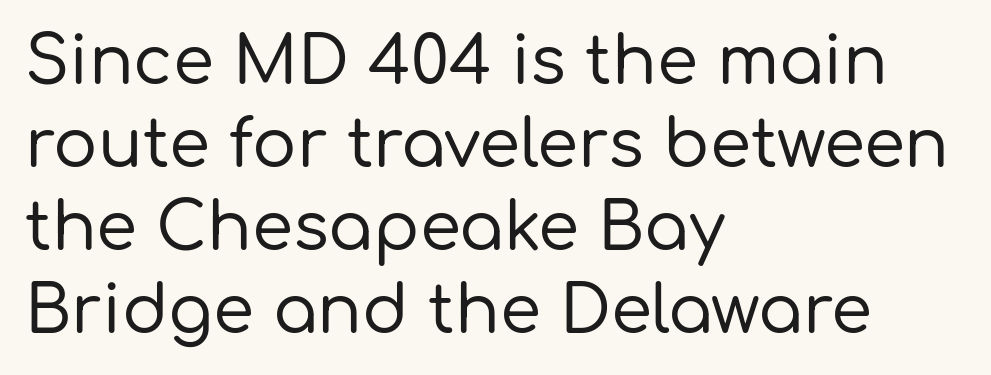
{"serif": "no", "italic": "no", "width": "normal", "stroke_contrast": "low", "x_height": "medium", "monospaced": "no", "underline": "no", "align": "left", "line_spacing": "normal", "line_spacing_ratio": 1.26, "letter_spacing": "normal", "letter_spacing_em": 0.0, "glyph_px": 66}
